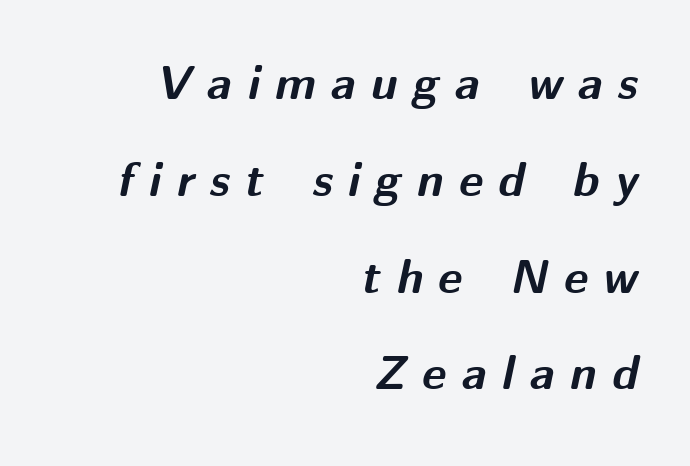
The image shows 47 px bold type, italic (leaning right); set right-aligned, loose line spacing (2.06x), unusually wide letter spacing (+0.33 em), not underlined; medium stroke contrast and a medium x-height.
